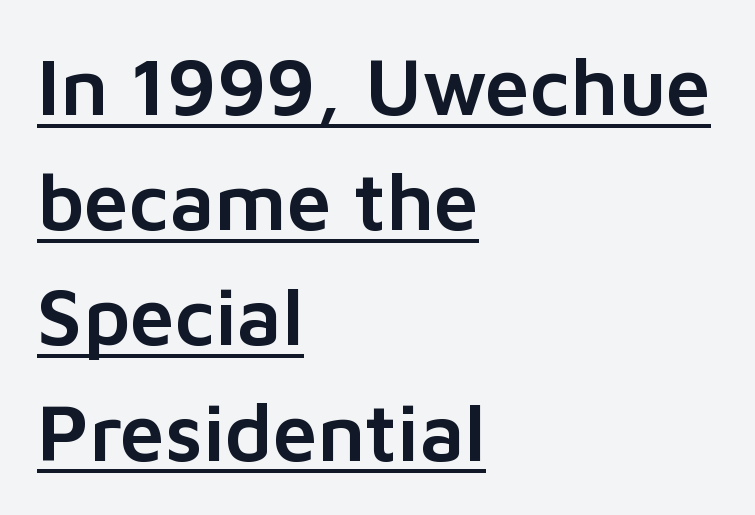
Underlined type. The letters sit at their default tracking, neither squeezed nor spread. Tall strokes in this sample are plumb rather than angled. Students, observe: this is what conventionally led text looks like. Examine the stroke ends and you'll find no serifs.
